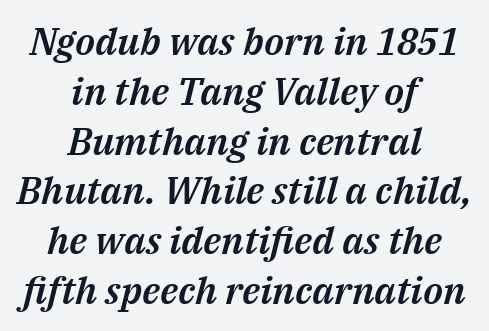
The image shows 38 px text type, italic (leaning right); set centered, normal line spacing (1.31x), normal letter spacing, not underlined; medium stroke contrast and a medium x-height.
